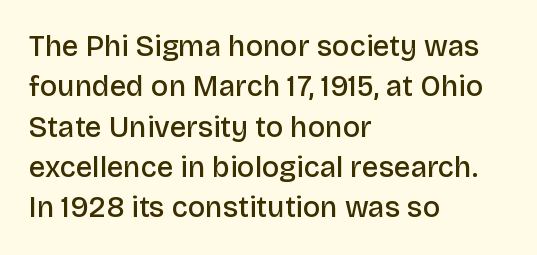
{"serif": "no", "italic": "no", "bold": "semi", "weight": "semibold", "width": "normal", "stroke_contrast": "low", "x_height": "large", "monospaced": "no", "underline": "no", "align": "left", "line_spacing": "normal", "line_spacing_ratio": 1.39, "letter_spacing": "normal", "letter_spacing_em": 0.0, "glyph_px": 29}
